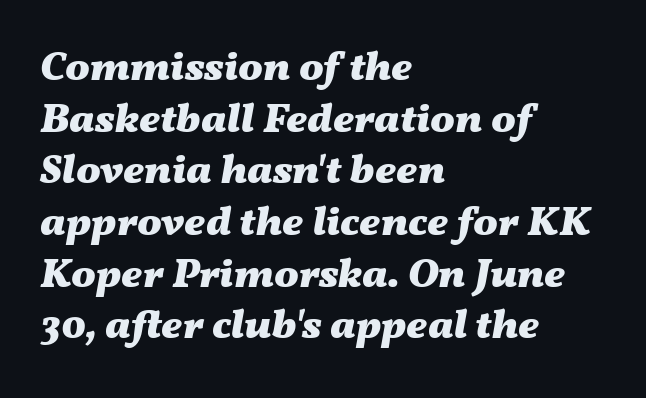
These lines were composed using italics. Do the characters align in a grid? No, the font is proportional. Inter-character spacing is left at the font's built-in metrics. These words are printed bold, with thick strokes throughout. The zone under the glyphs is completely vacant.
